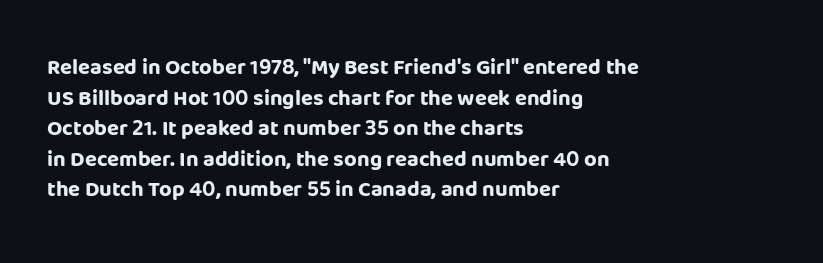
Q: Is the text bold? A: Yes.
Q: Is the text italic (slanted)? A: No, it is upright.
Q: Is the text underlined? A: No.
Q: How is the paragraph aligned? A: Left-aligned.
Q: Is the spacing between letters normal or unusually wide? A: Normal.
Q: Is the spacing between lines tight, normal or loose? A: Normal.
